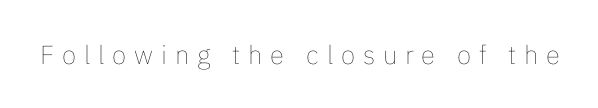
{"italic": "no", "bold": "no", "underline": "no", "letter_spacing": "wide", "letter_spacing_em": 0.3, "glyph_px": 26}
